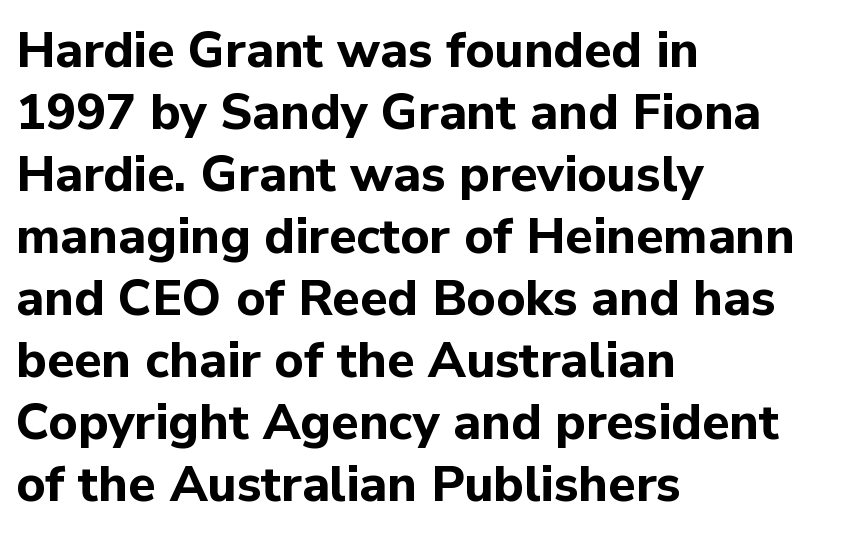
Typographic density is high because the face is bold. A clean baseline with only descenders dipping below it. The text was rendered using a sans face with plain stroke endings. Standard letterfit; no display-style spreading of the glyphs. The face used here is proportionally spaced, like ordinary book or web type.
